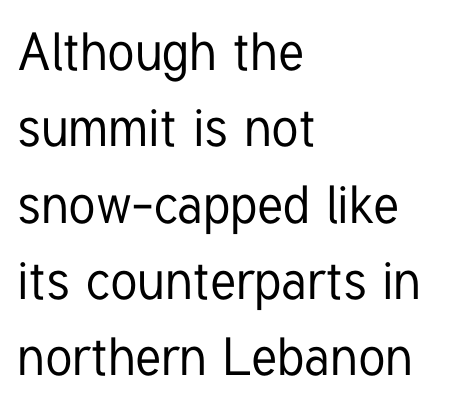
Q: Is the text italic (slanted)? A: No, it is upright.
Q: Is the typeface a serif or a sans-serif typeface? A: Sans-serif.
Q: Is the text underlined? A: No.
Q: How is the paragraph aligned? A: Left-aligned.
Q: Is the spacing between letters normal or unusually wide? A: Normal.
Q: Is the spacing between lines tight, normal or loose? A: Normal.
Q: Width (condensed, normal, or wide)? A: Condensed.
Q: Stroke contrast? A: Low.
Q: x-height? A: Medium.
Q: Monospaced? A: No.
